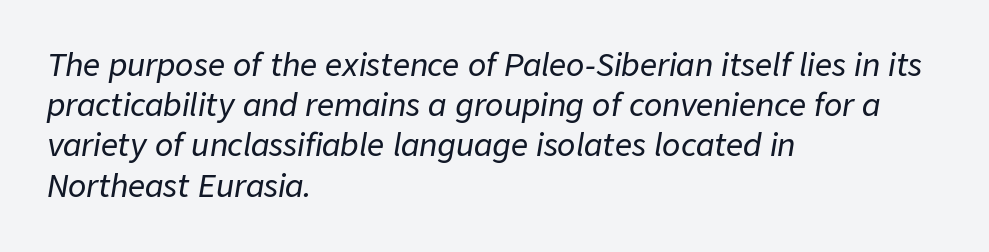
The glyphs are unaccompanied by any horizontal stroke below them. The lines in this sample share a left origin and differ only in where they stop. The line-height multiplier appears to be the usual default. Is this a fixed-width face? No — the glyphs have proportional, varying widths.
